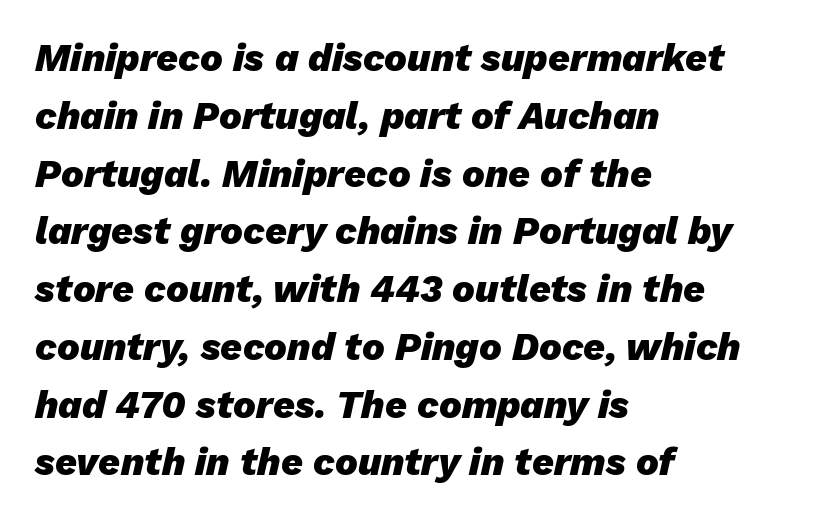
Q: Is the text bold? A: Yes.
Q: Is the text italic (slanted)? A: Yes, it leans right by about 13 degrees.
Q: Is the text underlined? A: No.
Q: How is the paragraph aligned? A: Left-aligned.
Q: Is the spacing between letters normal or unusually wide? A: Normal.
Q: Is the spacing between lines tight, normal or loose? A: Normal.
Q: Width (condensed, normal, or wide)? A: Normal.
Q: Stroke contrast? A: Low.
Q: x-height? A: Medium.
Q: Monospaced? A: No.
